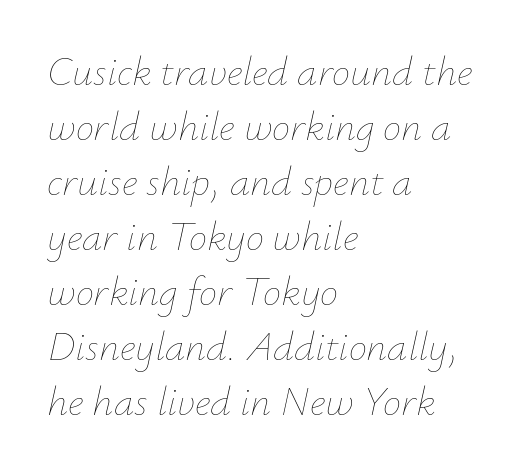
Nothing heavy about these letters — not bold at all. Spacing verdict: proportional, widths tailored to each character. There is no visible air inserted between adjacent glyphs. Layout note: lines flush left. Baseline-to-baseline distance is the conventional proportion of letter height. Just letters on the line, the space beneath them empty.
